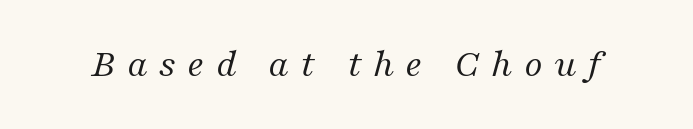
Q: Is the text bold? A: No.
Q: Is the text italic (slanted)? A: Yes, it leans right by about 16 degrees.
Q: Is the typeface a serif or a sans-serif typeface? A: Serif.
Q: Is the text underlined? A: No.
Q: Is the spacing between letters normal or unusually wide? A: Unusually wide.
Q: Width (condensed, normal, or wide)? A: Normal.
Q: Stroke contrast? A: Medium.
Q: x-height? A: Medium.
Q: Monospaced? A: No.
